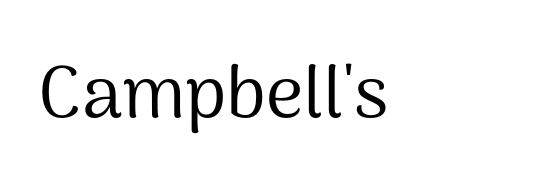
Q: Is the text bold? A: No.
Q: Is the text italic (slanted)? A: No, it is upright.
Q: Is the typeface a serif or a sans-serif typeface? A: Sans-serif.
Q: Is the text underlined? A: No.
Q: Is the spacing between letters normal or unusually wide? A: Normal.
Q: Width (condensed, normal, or wide)? A: Normal.
Q: Stroke contrast? A: Medium.
Q: x-height? A: Medium.
Q: Monospaced? A: No.
